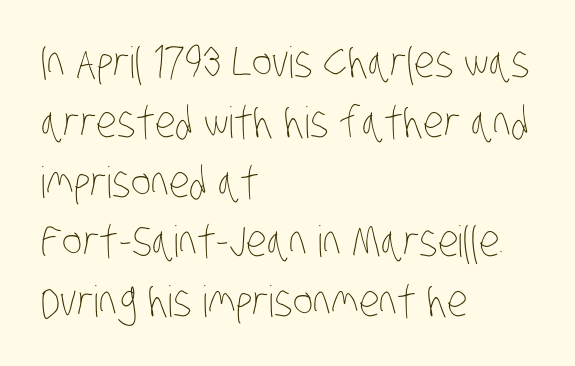
Q: Is the text bold? A: No.
Q: Is the text underlined? A: No.
Q: How is the paragraph aligned? A: Left-aligned.
Q: Is the spacing between letters normal or unusually wide? A: Normal.
Q: Is the spacing between lines tight, normal or loose? A: Normal.
Q: Width (condensed, normal, or wide)? A: Condensed.
Q: Stroke contrast? A: Low.
Q: x-height? A: Large.
Q: Monospaced? A: No.
